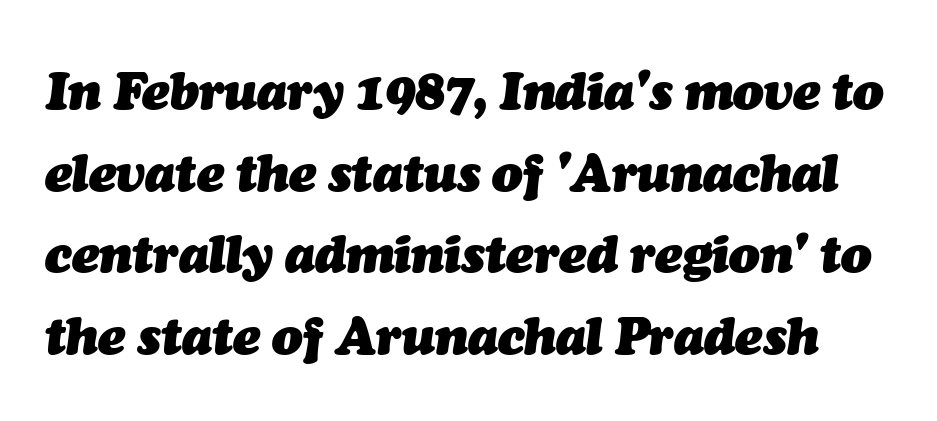
Thick stems and heavy bowls — unmistakably bold. Think of a printed novel: that variable character pitch is what you see here. Short note: letters normally spaced. Regular leading. Beneath every word, the page is bare. Rendered with sloped, italic letterforms.
